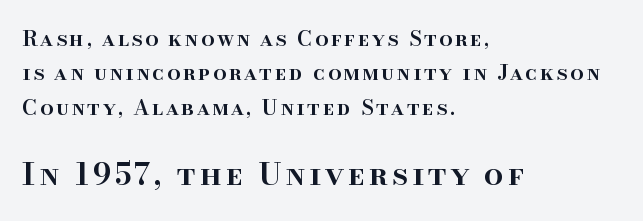
A typesetter would mark this as roman, not italic. The strip under each line holds only bare page. Each new line begins a customary step beneath the previous one. Spacing verdict: proportional, widths tailored to each character. Typographic density is moderately raised because the face is semibold. Notice how the passage keeps a crisp vertical edge on the left only.
